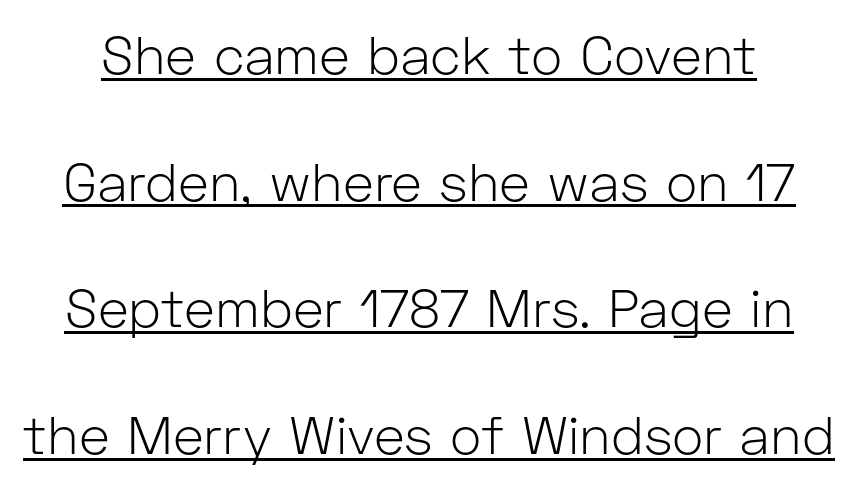
The image shows 53 px light sans-serif type, upright; set loose line spacing (2.39x), normal letter spacing, underlined; low stroke contrast and a medium x-height.
